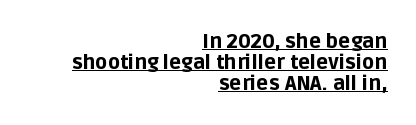
Q: Is the text bold? A: Yes.
Q: Is the text italic (slanted)? A: No, it is upright.
Q: Is the text underlined? A: Yes.
Q: How is the paragraph aligned? A: Right-aligned.
Q: Is the spacing between letters normal or unusually wide? A: Normal.
Q: Is the spacing between lines tight, normal or loose? A: Tight.
